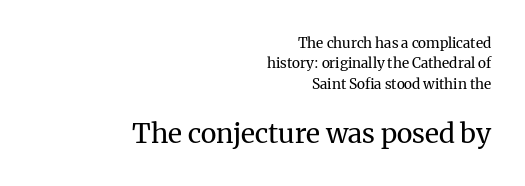
{"italic": "no", "bold": "no", "underline": "no", "align": "right", "line_spacing": "normal", "line_spacing_ratio": 1.45, "letter_spacing": "normal", "letter_spacing_em": 0.0, "larger_block": "second", "size_ratio": 1.93, "glyph_px": 27}
